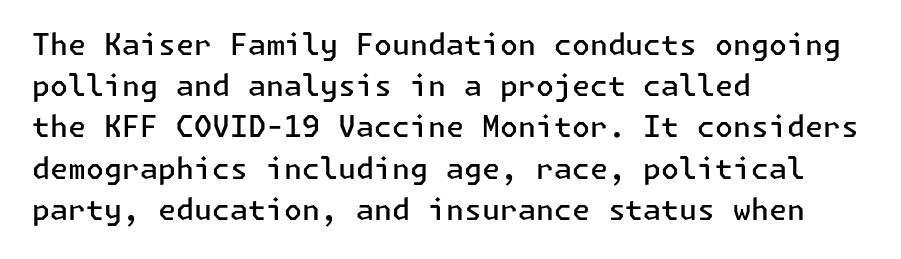
This rendering features lettering with no underline. Layout note: lines flush left. Each glyph is drawn with semibold strokes, heavier than normal yet not fully bold. The axis of the letterforms is exactly vertical. Inter-character spacing is left at the font's built-in metrics.
